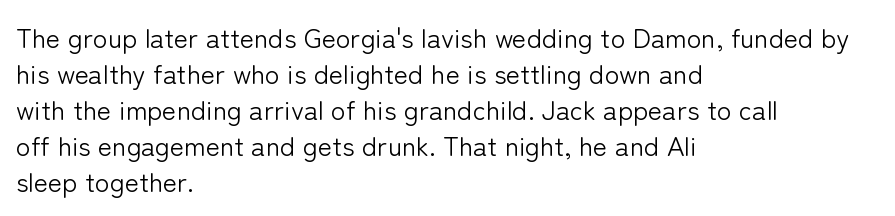
The image shows 27 px text type, upright; set left-aligned, normal line spacing (1.33x), normal letter spacing, not underlined.
